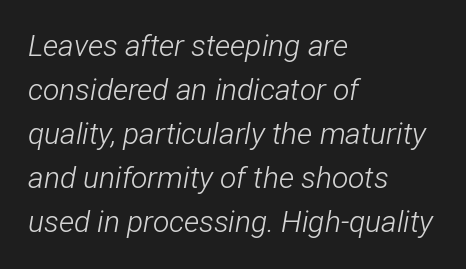
The image shows 30 px light, condensed type, italic (leaning right); set left-aligned, normal line spacing (1.47x), normal letter spacing, not underlined; low stroke contrast and a medium x-height.
